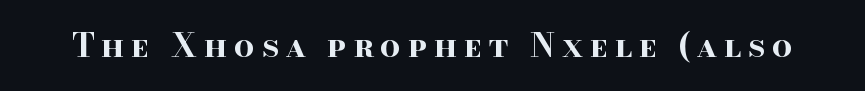
The passage shown is typed in a proportional face where columns would drift. A bare baseline throughout the passage. Students, note that the glyphs here are deliberately spaced far apart. Is there any slant? The stems are plumb. I'd call this a serif setting — the letters wear small feet. What weight is shown? A full bold with thick strokes.
